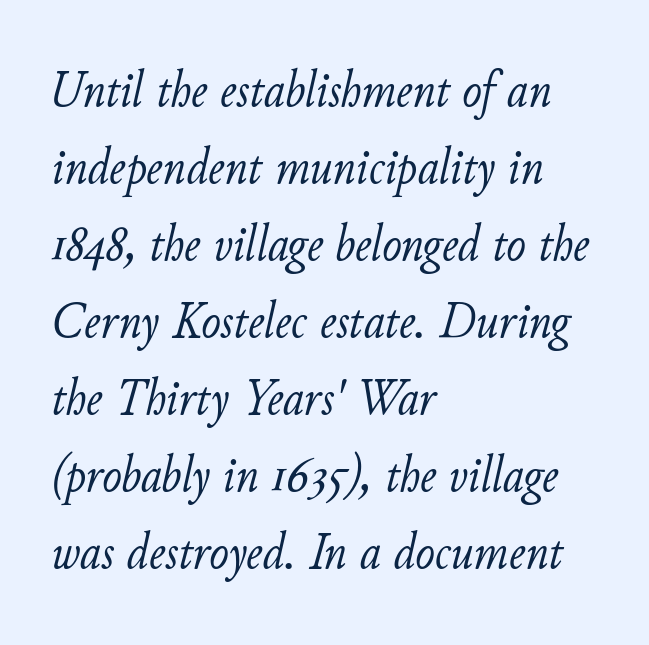
Q: Is the text bold? A: No.
Q: Is the text italic (slanted)? A: Yes, it leans right by about 11 degrees.
Q: Is the text underlined? A: No.
Q: How is the paragraph aligned? A: Left-aligned.
Q: Is the spacing between letters normal or unusually wide? A: Normal.
Q: Is the spacing between lines tight, normal or loose? A: Normal.
Q: Width (condensed, normal, or wide)? A: Normal.
Q: Stroke contrast? A: Low.
Q: x-height? A: Small.
Q: Monospaced? A: No.
